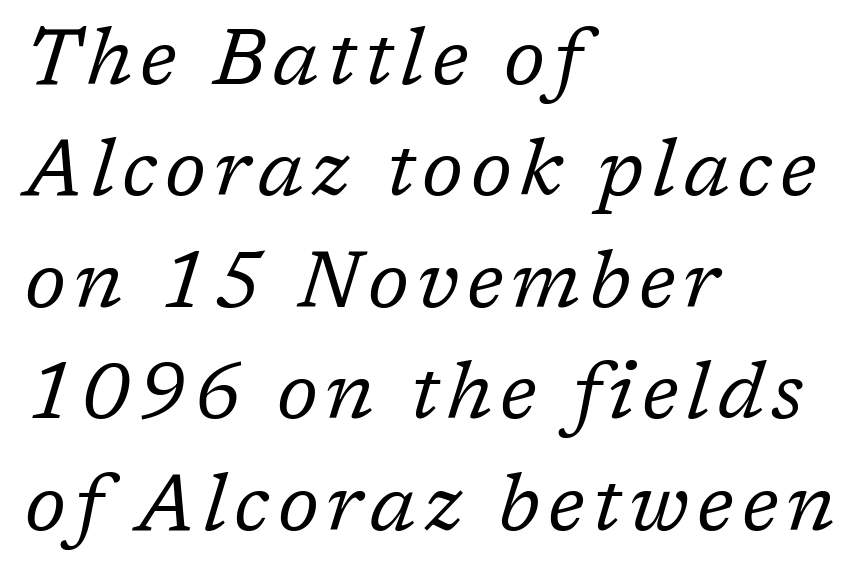
{"serif": "yes", "italic": "yes", "lean": "right", "slant_degrees": 17, "bold": "no", "weight": "regular", "width": "normal", "stroke_contrast": "low", "x_height": "medium", "monospaced": "no", "underline": "no", "align": "left", "line_spacing": "normal", "line_spacing_ratio": 1.41, "glyph_px": 79}
